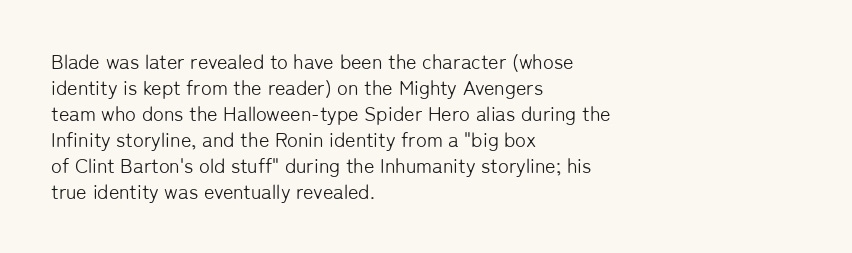
{"italic": "no", "bold": "no", "underline": "no", "align": "left", "line_spacing": "normal", "line_spacing_ratio": 1.3, "letter_spacing": "normal", "letter_spacing_em": 0.0, "glyph_px": 20}
